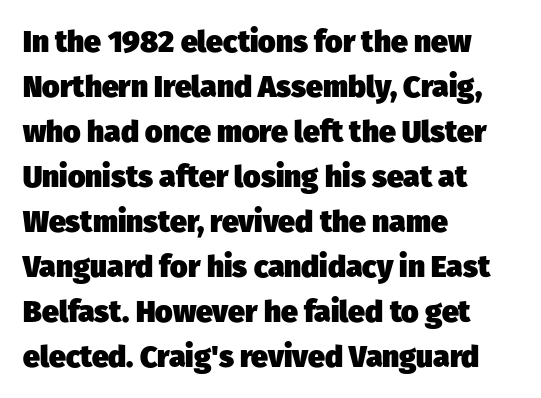
The image shows 30 px heavy sans-serif type; set left-aligned, normal line spacing (1.5x), normal letter spacing, not underlined; low stroke contrast and a medium x-height.
